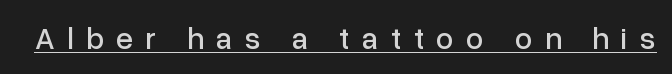
Does the type have serifs? No, each stem ends abruptly. The horizontal fit of the characters is loose and conspicuously gappy. Each letter keeps its own natural width here, so spacing adapts to shape. The sample's only ornament is a line tracing under the words. The type sits square on the baseline with zero lean.
